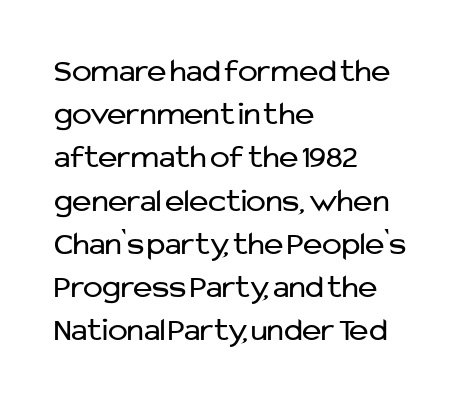
Q: Is the text bold? A: No.
Q: Is the text italic (slanted)? A: No, it is upright.
Q: Is the typeface a serif or a sans-serif typeface? A: Sans-serif.
Q: Is the text underlined? A: No.
Q: How is the paragraph aligned? A: Left-aligned.
Q: Is the spacing between letters normal or unusually wide? A: Normal.
Q: Is the spacing between lines tight, normal or loose? A: Normal.
Q: Width (condensed, normal, or wide)? A: Normal.
Q: Stroke contrast? A: Low.
Q: x-height? A: Medium.
Q: Monospaced? A: No.
